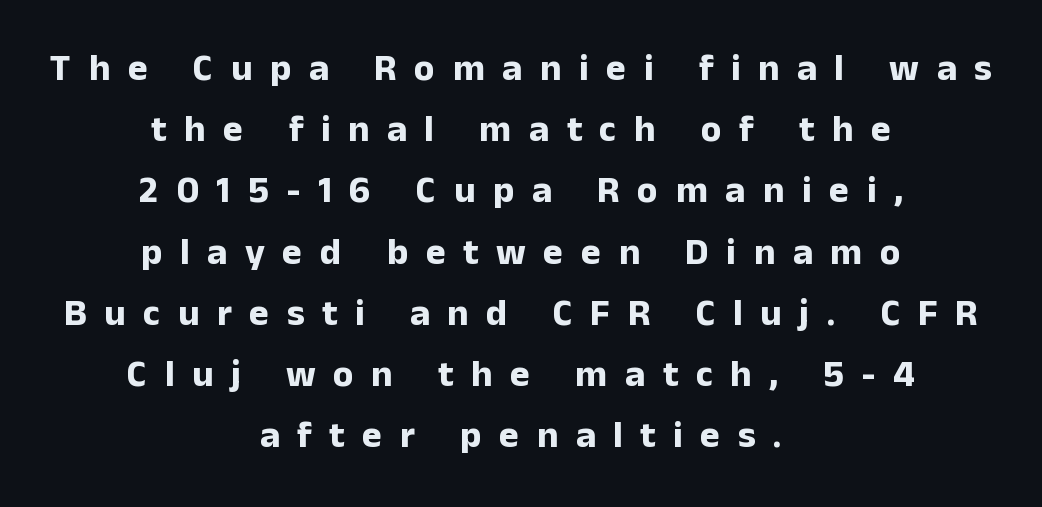
{"serif": "no", "italic": "no", "bold": "yes", "weight": "bold", "width": "normal", "stroke_contrast": "low", "x_height": "medium", "monospaced": "no", "underline": "no", "align": "center", "line_spacing": "normal", "line_spacing_ratio": 1.61, "letter_spacing": "wide", "letter_spacing_em": 0.46, "glyph_px": 38}
